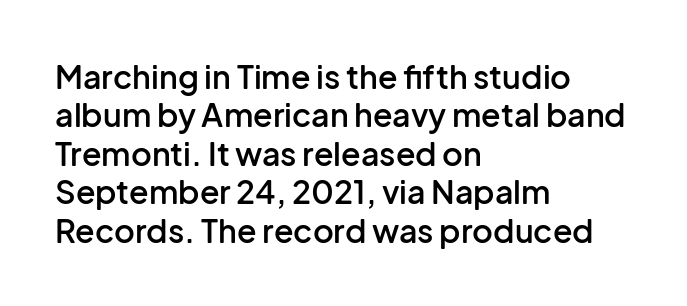
{"serif": "no", "italic": "no", "bold": "semi", "weight": "semibold", "width": "normal", "stroke_contrast": "low", "x_height": "medium", "monospaced": "no", "underline": "no", "align": "left", "line_spacing_ratio": 1.2, "letter_spacing": "normal", "letter_spacing_em": 0.0, "glyph_px": 32}
